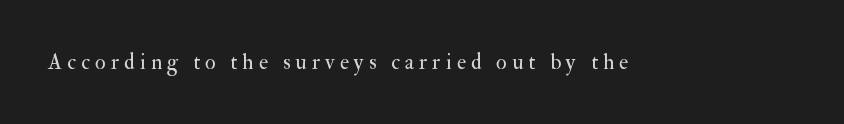
Substantial extra tracking has been applied to these lines. Each row of text sits above clean, open space. Nothing heavy about these letters — not bold at all. Ordinary non-slanted type is in use.
